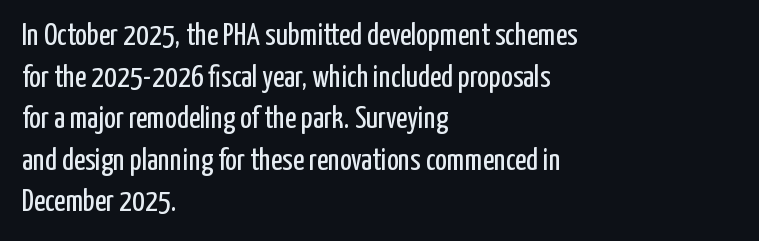
{"serif": "no", "italic": "no", "bold": "no", "weight": "regular", "width": "condensed", "stroke_contrast": "low", "x_height": "medium", "monospaced": "no", "underline": "no", "align": "left", "line_spacing": "normal", "line_spacing_ratio": 1.34, "letter_spacing": "normal", "letter_spacing_em": 0.0, "glyph_px": 31}
